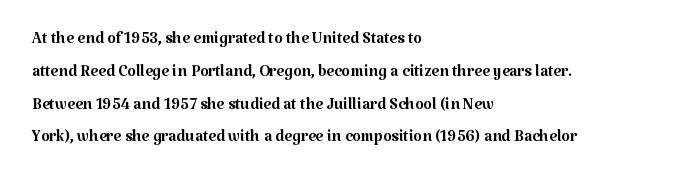
{"italic": "no", "bold": "no", "underline": "no", "align": "left", "line_spacing": "normal", "line_spacing_ratio": 1.49, "letter_spacing": "normal", "letter_spacing_em": 0.0, "glyph_px": 22}
